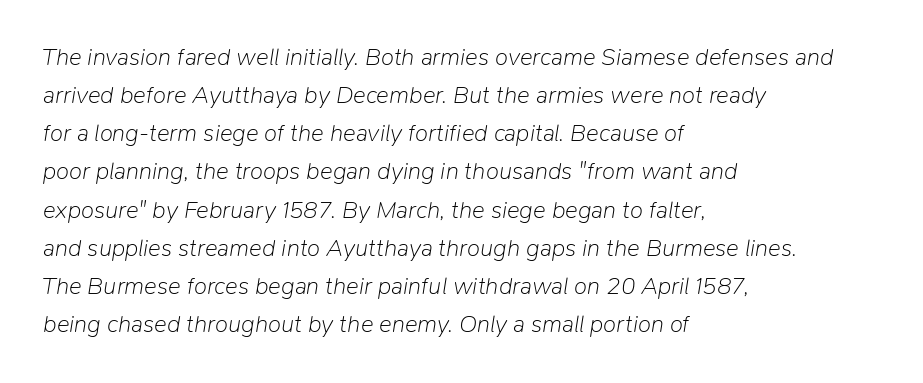
The image shows 24 px text type, italic (leaning right); set left-aligned, normal line spacing (1.59x), normal letter spacing, not underlined.
